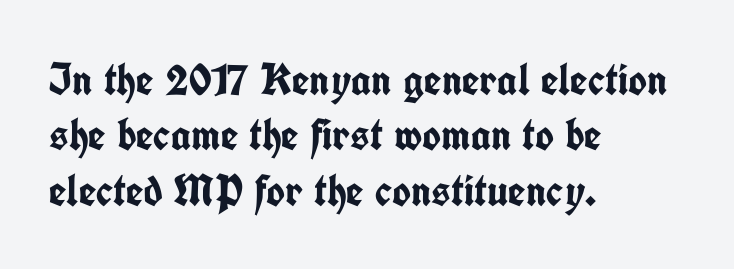
Q: Is the text bold? A: Yes.
Q: Is the text italic (slanted)? A: No, it is upright.
Q: Is the typeface a serif or a sans-serif typeface? A: Sans-serif.
Q: Is the text underlined? A: No.
Q: How is the paragraph aligned? A: Left-aligned.
Q: Is the spacing between letters normal or unusually wide? A: Normal.
Q: Width (condensed, normal, or wide)? A: Condensed.
Q: Stroke contrast? A: Low.
Q: x-height? A: Medium.
Q: Monospaced? A: No.
